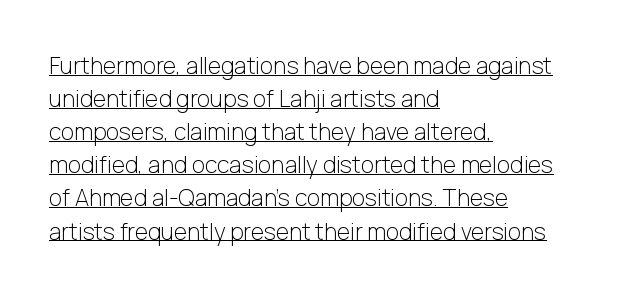
{"italic": "no", "bold": "no", "underline": "yes", "align": "left", "line_spacing": "normal", "line_spacing_ratio": 1.44, "letter_spacing": "normal", "letter_spacing_em": 0.0, "glyph_px": 23}
